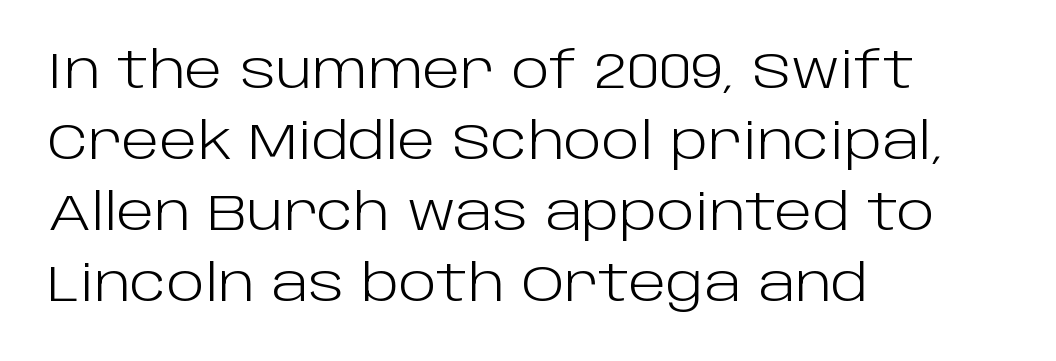
The weight would be labelled regular, book, light, or lighter still. Clear beneath every line of the passage. Think of a printed novel: that variable character pitch is what you see here. Standard letterfit; no display-style spreading of the glyphs. One-word summary of the alignment: left.
